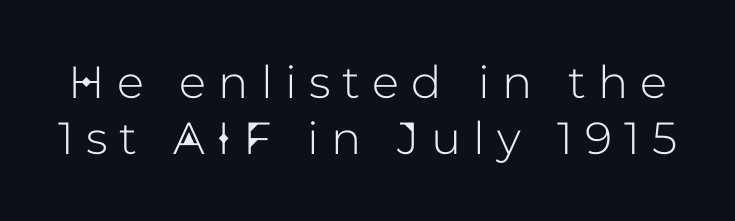
Q: Is the text italic (slanted)? A: No, it is upright.
Q: Is the typeface a serif or a sans-serif typeface? A: Sans-serif.
Q: Is the text underlined? A: No.
Q: Is the spacing between letters normal or unusually wide? A: Unusually wide.
Q: Is the spacing between lines tight, normal or loose? A: Normal.
Q: Width (condensed, normal, or wide)? A: Normal.
Q: Stroke contrast? A: Low.
Q: x-height? A: Medium.
Q: Monospaced? A: No.
